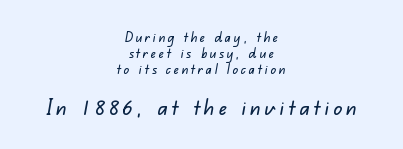
{"underline": "no", "align": "center", "line_spacing": "tight", "line_spacing_ratio": 1.13, "larger_block": "second", "size_ratio": 1.57, "glyph_px": 22}
